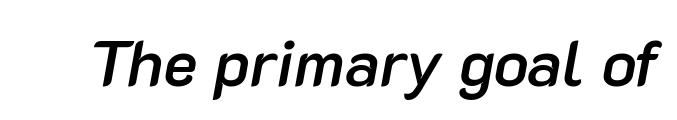
Anything drawn beneath the words? Only blank space. When letters slant like this, we call the style italic. You could call the tracking neutral — neither tight nor loose. Character widths vary here, with narrow letters taking less room than wide ones. Bold? Not quite — semibold, heavier than regular but stopping short.
